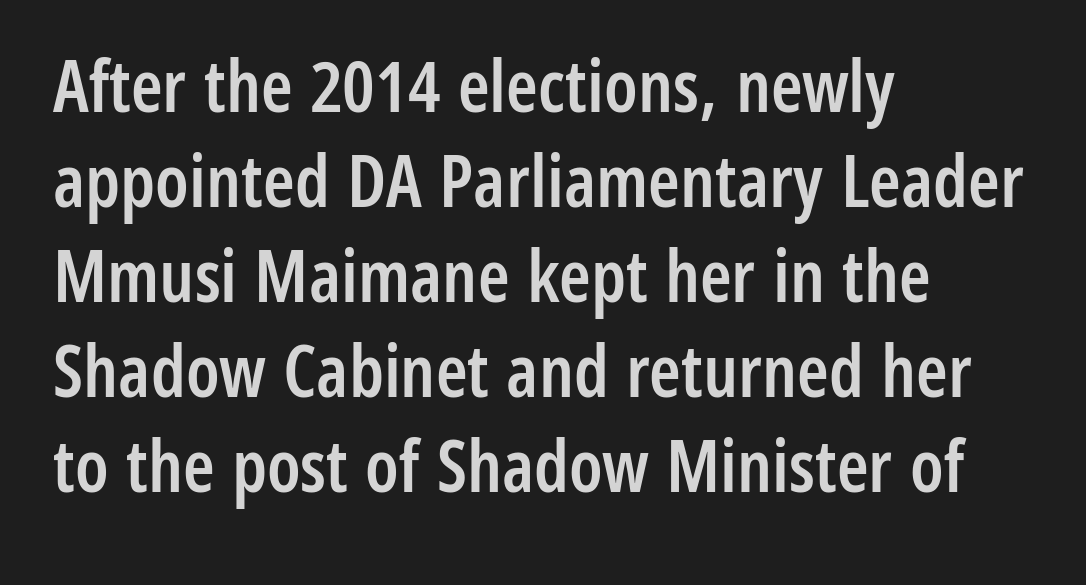
{"serif": "no", "italic": "no", "bold": "semi", "weight": "semibold", "width": "condensed", "stroke_contrast": "low", "x_height": "medium", "monospaced": "no", "underline": "no", "align": "left", "line_spacing": "normal", "line_spacing_ratio": 1.32, "letter_spacing": "normal", "letter_spacing_em": 0.0, "glyph_px": 72}
